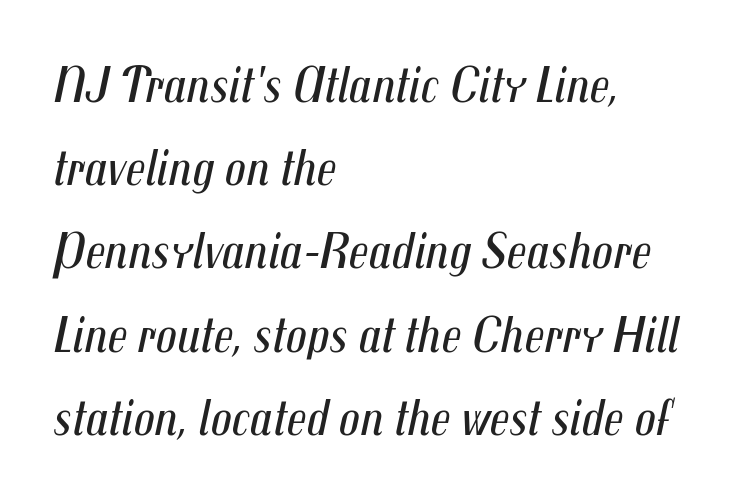
This rendering uses left alignment, leaving the right contour irregular. Rendered with sloped, italic letterforms. Regarding leading, the lines here are spaced in the standard way. Spacing verdict: proportional, widths tailored to each character. Check under the words: just untouched page. No extra tracking has been applied to these lines.
